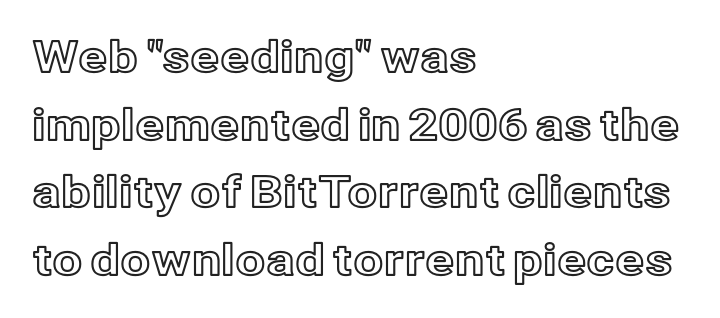
The image shows 43 px text type, upright; set left-aligned, normal line spacing (1.57x), normal letter spacing, not underlined; a medium x-height.
